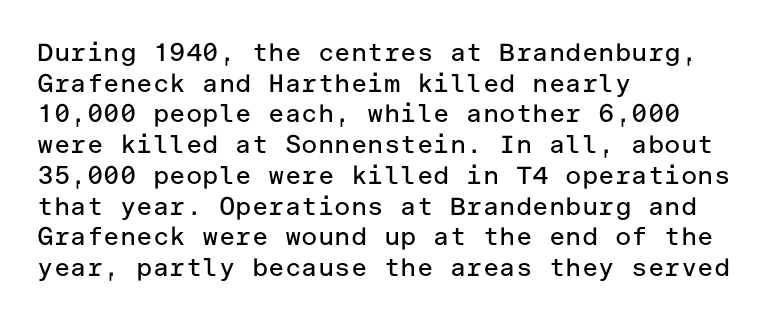
The image shows 25 px text type, upright; set left-aligned, line spacing 1.23x, normal letter spacing, not underlined.
